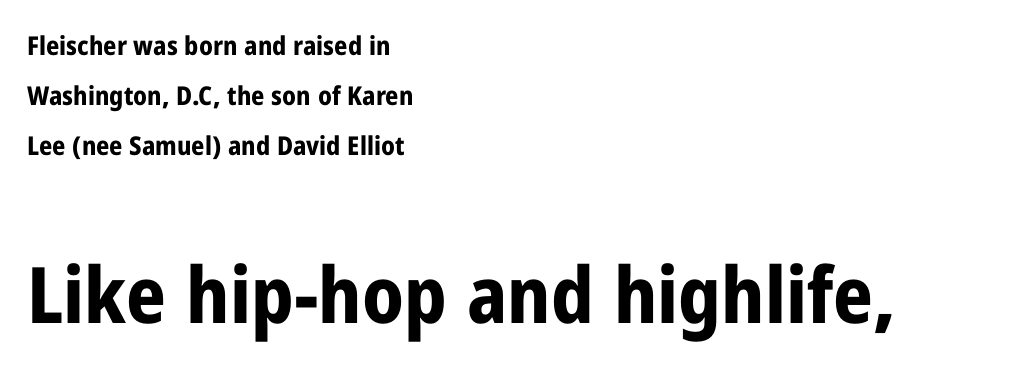
{"serif": "no", "italic": "no", "bold": "yes", "weight": "bold", "width": "condensed", "stroke_contrast": "low", "x_height": "medium", "monospaced": "no", "underline": "no", "align": "left", "line_spacing": "loose", "line_spacing_ratio": 1.92, "letter_spacing": "normal", "letter_spacing_em": 0.0, "larger_block": "second", "size_ratio": 3.0, "glyph_px": 78}
